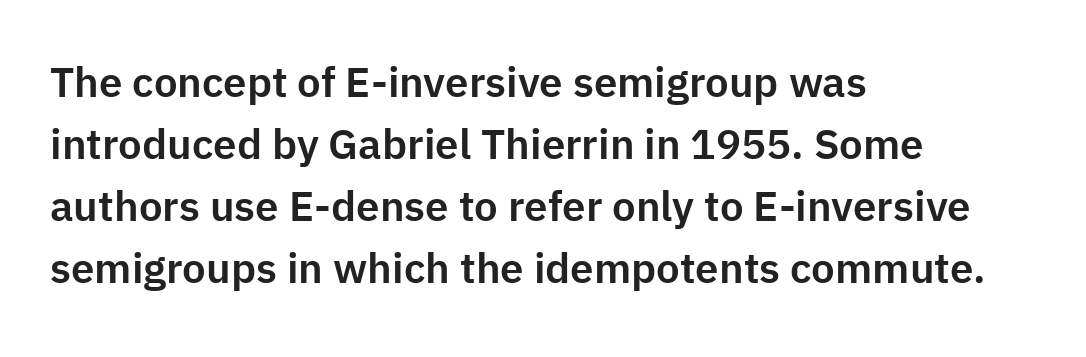
This rendering uses left alignment, leaving the right contour irregular. Does the lettering tilt? It doesn't — this is upright. The passage shown has conventional tracking throughout. Proportional: the letters do not fall into vertical columns.
